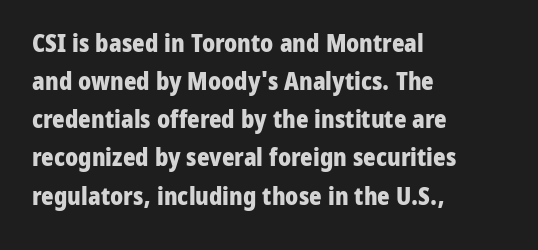
Any mark beneath the type? The region is blank. The letters stand upright; this is a roman face. The type is set solid horizontally, with unmodified tracking. Which margin do the lines hug? The left one — the right edge is uneven. The rendering uses a bold face; every stroke is thick and dark.
